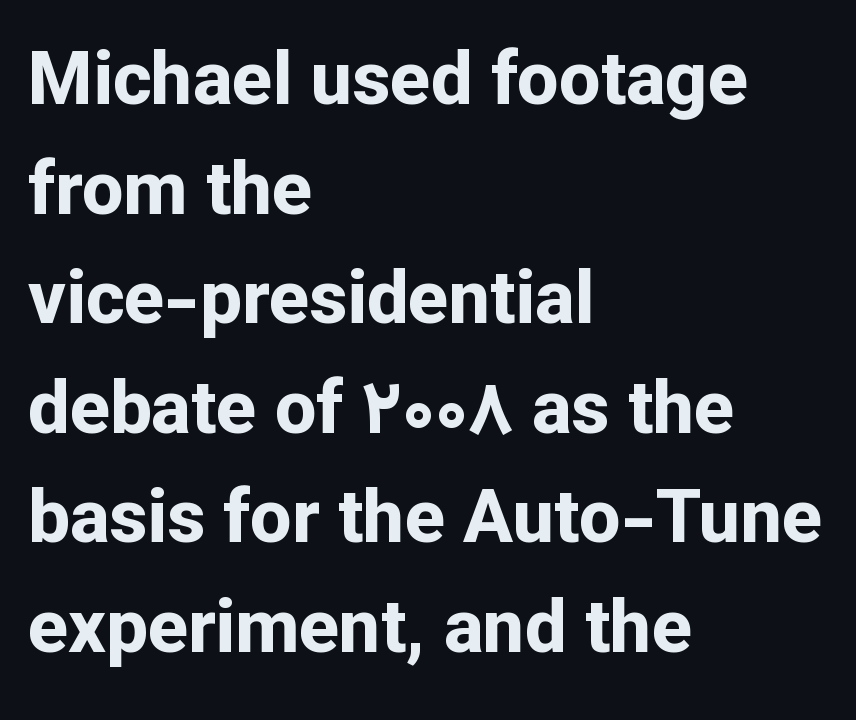
Q: Is the text bold? A: Yes.
Q: Is the text italic (slanted)? A: No, it is upright.
Q: Is the typeface a serif or a sans-serif typeface? A: Sans-serif.
Q: Is the text underlined? A: No.
Q: How is the paragraph aligned? A: Left-aligned.
Q: Is the spacing between letters normal or unusually wide? A: Normal.
Q: Is the spacing between lines tight, normal or loose? A: Normal.
Q: Width (condensed, normal, or wide)? A: Normal.
Q: Stroke contrast? A: Low.
Q: x-height? A: Medium.
Q: Monospaced? A: No.
